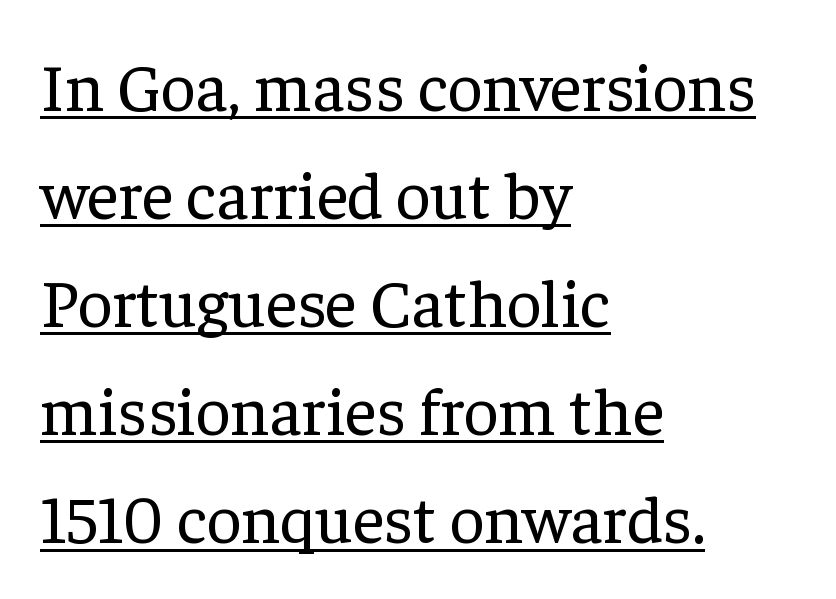
Varying glyph widths throughout — classic text-font behaviour. Tall strokes in this sample are plumb rather than angled. Alignment: flush left. Characters follow at the spacing the type designer built in. The lines sit at an ordinary, default distance from one another.
